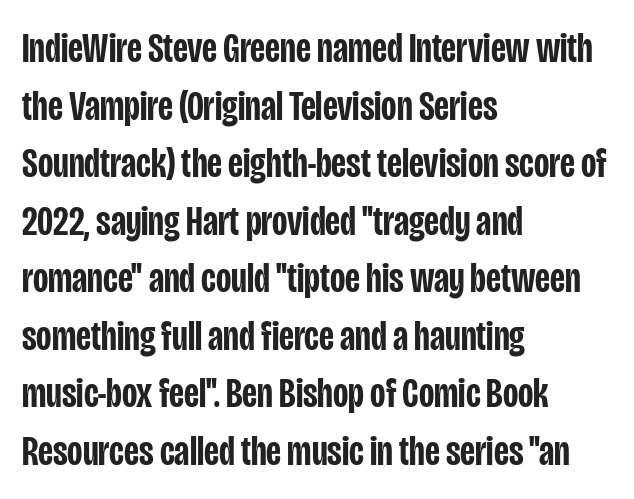
{"serif": "no", "italic": "no", "bold": "semi", "weight": "semibold", "width": "condensed", "stroke_contrast": "low", "x_height": "large", "monospaced": "no", "underline": "no", "align": "left", "line_spacing": "normal", "line_spacing_ratio": 1.37, "letter_spacing": "normal", "letter_spacing_em": 0.0, "glyph_px": 42}
